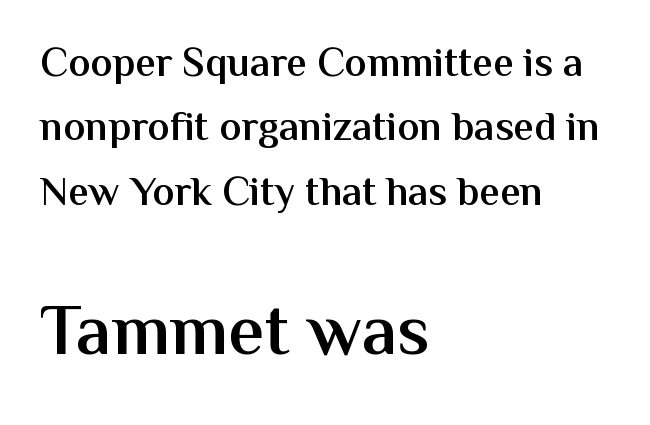
{"serif": "no", "italic": "no", "bold": "semi", "weight": "semibold", "width": "normal", "stroke_contrast": "medium", "x_height": "medium", "monospaced": "no", "underline": "no", "align": "left", "line_spacing": "normal", "line_spacing_ratio": 1.57, "letter_spacing": "normal", "letter_spacing_em": 0.0, "larger_block": "second", "size_ratio": 1.76, "glyph_px": 72}
